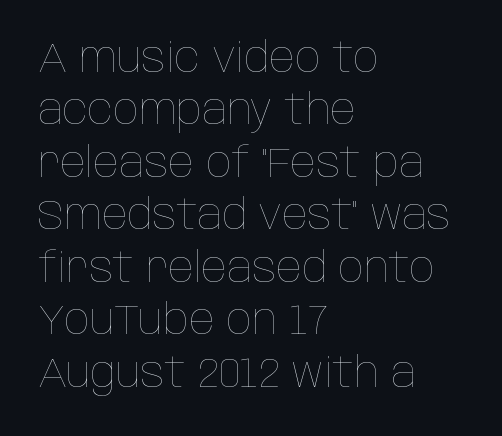
The image shows 42 px thin, condensed type, upright; set left-aligned, normal line spacing (1.25x), normal letter spacing, not underlined; low stroke contrast and a large x-height.
